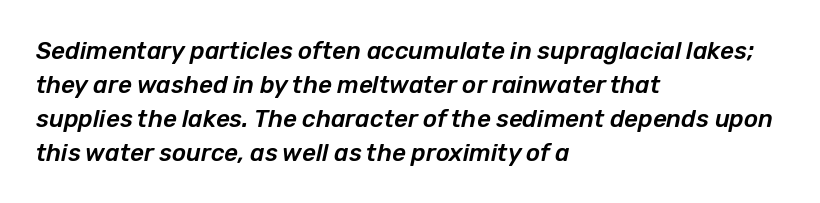
The image shows 24 px text type, italic (leaning right); set left-aligned, normal line spacing (1.41x), normal letter spacing, not underlined.
